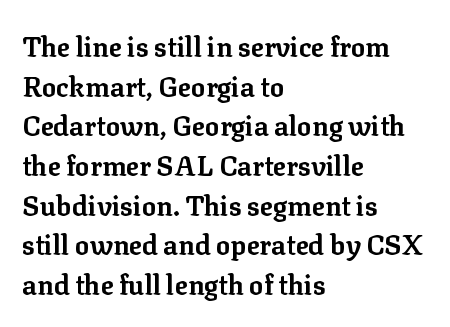
The image shows 27 px bold type, upright; set left-aligned, normal line spacing (1.47x), normal letter spacing, not underlined.
